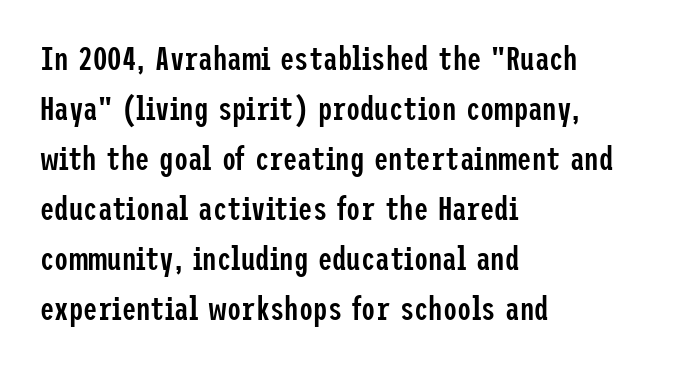
{"serif": "no", "italic": "no", "bold": "semi", "weight": "semibold", "width": "condensed", "stroke_contrast": "low", "x_height": "medium", "underline": "no", "align": "left", "line_spacing": "normal", "line_spacing_ratio": 1.56, "letter_spacing": "normal", "letter_spacing_em": 0.0, "glyph_px": 32}
